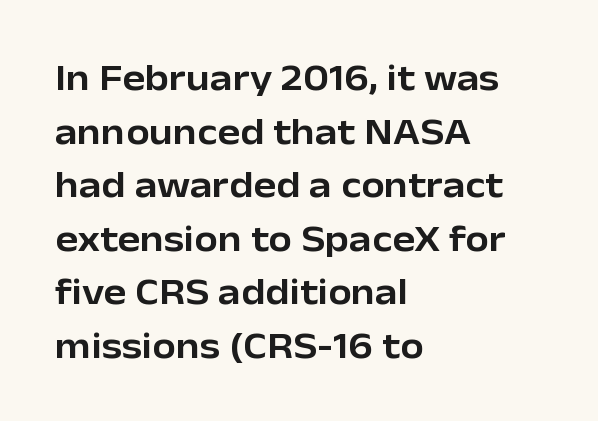
Q: Is the text italic (slanted)? A: No, it is upright.
Q: Is the typeface a serif or a sans-serif typeface? A: Sans-serif.
Q: Is the text underlined? A: No.
Q: How is the paragraph aligned? A: Left-aligned.
Q: Is the spacing between letters normal or unusually wide? A: Normal.
Q: Is the spacing between lines tight, normal or loose? A: Normal.
Q: Width (condensed, normal, or wide)? A: Normal.
Q: Stroke contrast? A: Low.
Q: x-height? A: Medium.
Q: Monospaced? A: No.
